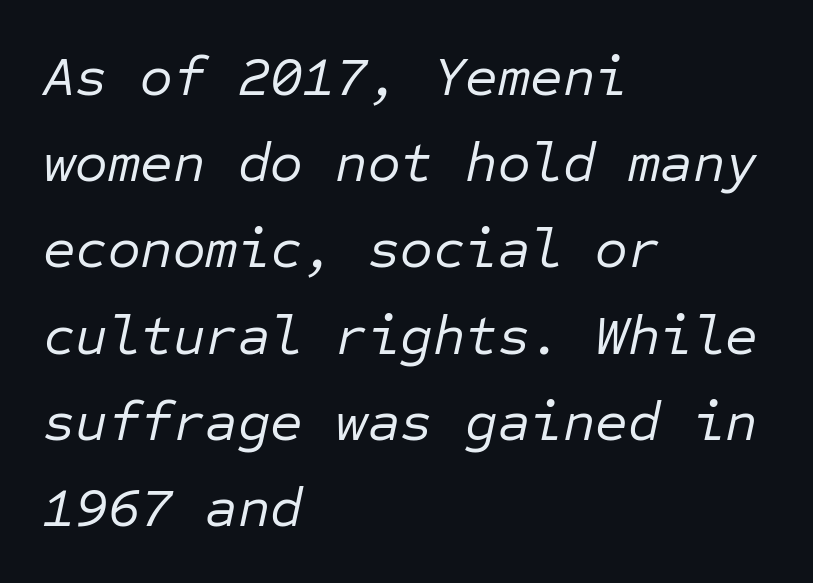
Q: Is the text bold? A: No.
Q: Is the text italic (slanted)? A: Yes, it leans right by about 12 degrees.
Q: Is the text underlined? A: No.
Q: How is the paragraph aligned? A: Left-aligned.
Q: Is the spacing between letters normal or unusually wide? A: Normal.
Q: Is the spacing between lines tight, normal or loose? A: Normal.
Q: Width (condensed, normal, or wide)? A: Normal.
Q: Stroke contrast? A: Low.
Q: x-height? A: Medium.
Q: Monospaced? A: Yes.
